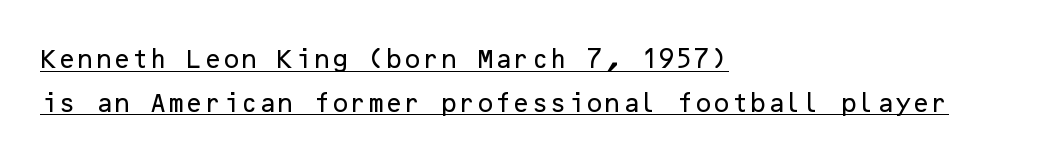
{"italic": "no", "underline": "yes", "align": "left", "line_spacing": "loose", "line_spacing_ratio": 2.08, "letter_spacing": "normal", "letter_spacing_em": 0.0, "glyph_px": 21}
